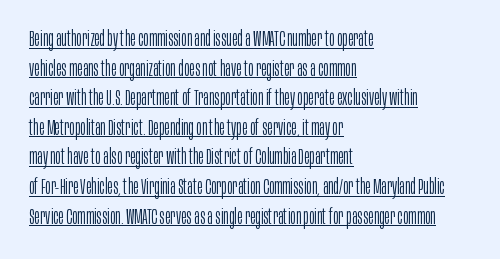
{"italic": "no", "bold": "no", "underline": "yes", "align": "left", "line_spacing": "normal", "line_spacing_ratio": 1.41, "letter_spacing": "normal", "letter_spacing_em": 0.0, "glyph_px": 21}
